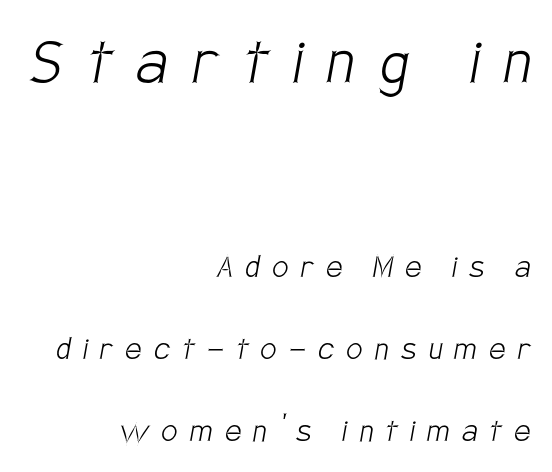
A clean baseline with only descenders dipping below it. A typesetter would call this leading open, well beyond the default. Does extra space separate the letters? Yes, quite a lot of it. Which of the two is more prominent by size? The first, at the top.
